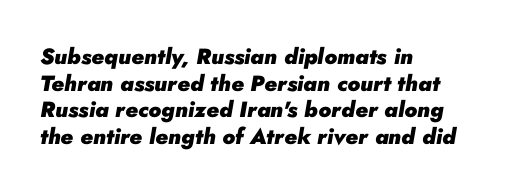
Q: Is the text bold? A: Yes.
Q: Is the text italic (slanted)? A: Yes, it leans right by about 10 degrees.
Q: Is the text underlined? A: No.
Q: How is the paragraph aligned? A: Left-aligned.
Q: Is the spacing between letters normal or unusually wide? A: Normal.
